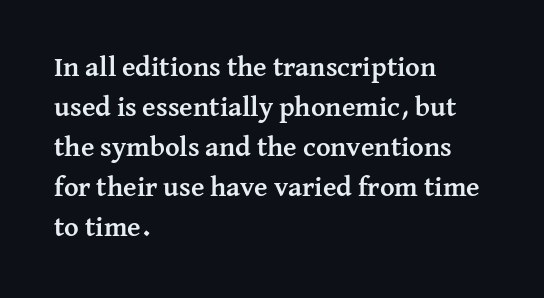
Standard letterfit; no display-style spreading of the glyphs. The leading is moderate, giving the passage an even texture. Think of a printed novel: that variable character pitch is what you see here. Clear beneath every line of the passage.
